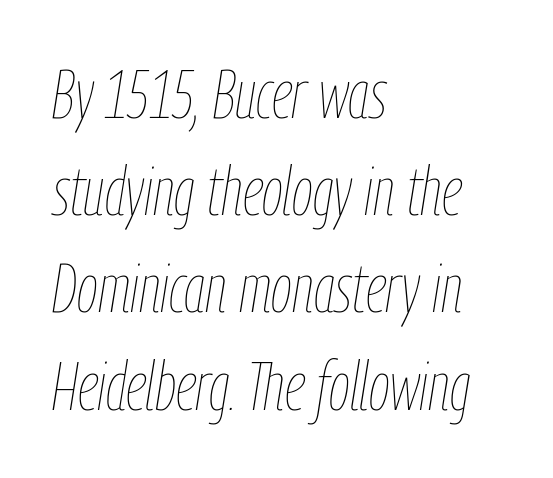
Q: Is the text bold? A: No.
Q: Is the text italic (slanted)? A: Yes, it leans right by about 9 degrees.
Q: Is the text underlined? A: No.
Q: How is the paragraph aligned? A: Left-aligned.
Q: Is the spacing between letters normal or unusually wide? A: Normal.
Q: Is the spacing between lines tight, normal or loose? A: Normal.
Q: Width (condensed, normal, or wide)? A: Condensed.
Q: Stroke contrast? A: Low.
Q: x-height? A: Medium.
Q: Monospaced? A: No.
